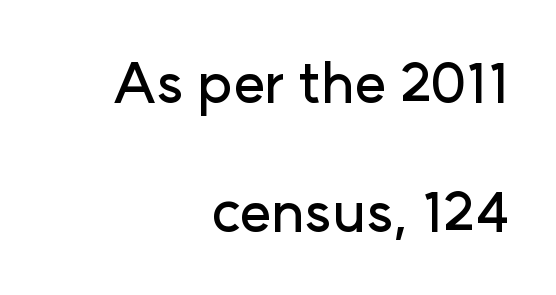
The image shows 56 px sans-serif type, upright; set right-aligned, loose line spacing (2.31x), normal letter spacing, not underlined; low stroke contrast and a medium x-height.
